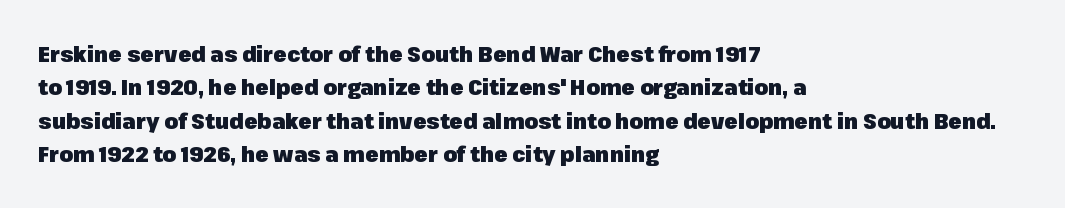
Q: Is the text bold? A: Yes.
Q: Is the text italic (slanted)? A: No, it is upright.
Q: Is the text underlined? A: No.
Q: How is the paragraph aligned? A: Left-aligned.
Q: Is the spacing between letters normal or unusually wide? A: Normal.
Q: Is the spacing between lines tight, normal or loose? A: Normal.
